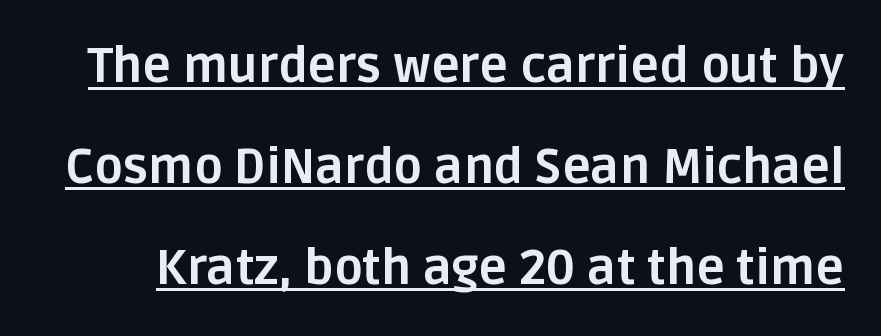
The image shows 48 px bold sans-serif type, upright; set loose line spacing (2.1x), normal letter spacing, underlined; low stroke contrast and a large x-height.
